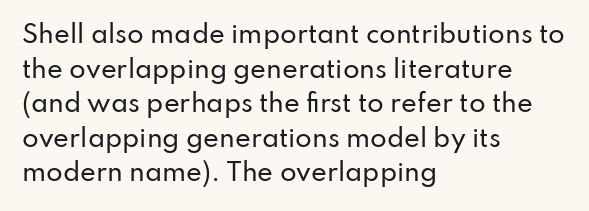
The image shows 24 px text type, upright; set left-aligned, normal line spacing (1.44x), normal letter spacing, not underlined.
